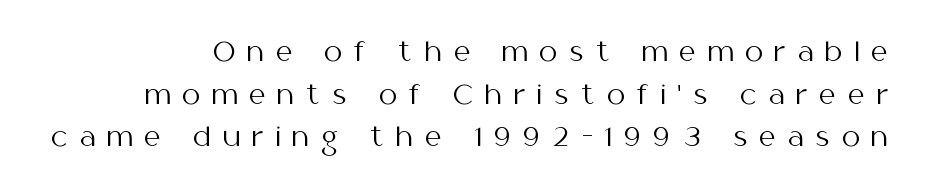
Normally led — the rows are evenly, conventionally spaced. This reads as an unemphasized weight, regular at the heaviest. Tracking here is generous; glyphs stand well apart from one another. Posture: vertical. Each row of text sits above clean, open space.
